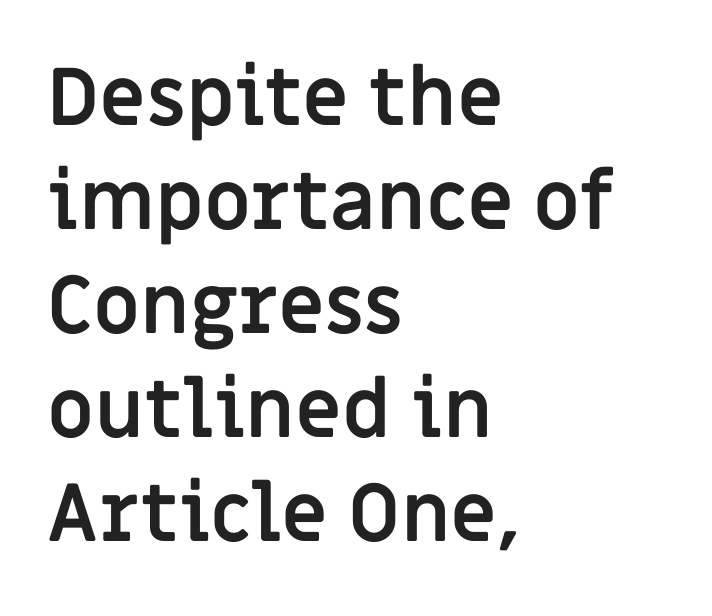
{"serif": "no", "italic": "no", "bold": "yes", "weight": "semibold", "width": "normal", "stroke_contrast": "low", "x_height": "large", "monospaced": "no", "underline": "no", "align": "left", "line_spacing": "normal", "line_spacing_ratio": 1.3, "letter_spacing": "normal", "letter_spacing_em": 0.0, "glyph_px": 80}
